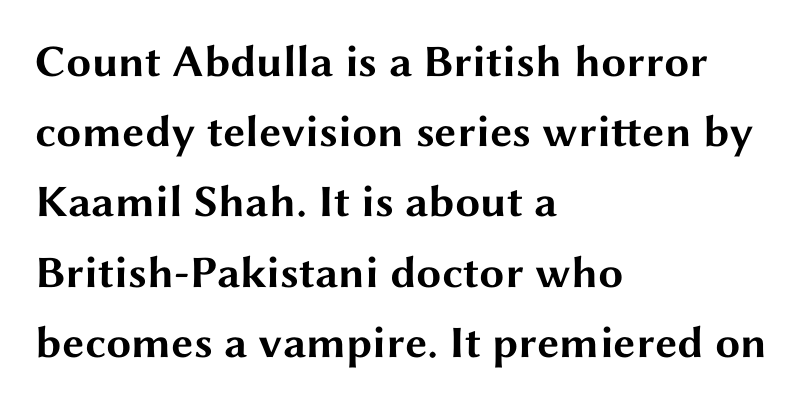
The typeface chosen for these lines omits serifs. Which margin do the lines hug? The left one — the right edge is uneven. Every stem runs plumb, perpendicular to the baseline. Vertical spacing — default. Just letters on the line, the space beneath them empty.
